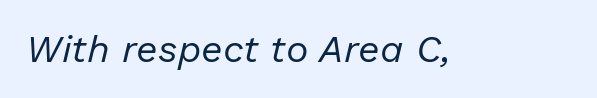
In terms of posture, this sample is oblique. A quiet, ordinary-to-light weight characterises the typeface. Inter-character spacing is left at the font's built-in metrics. Beneath every word, the page is bare. Proportional: the letters do not fall into vertical columns.
